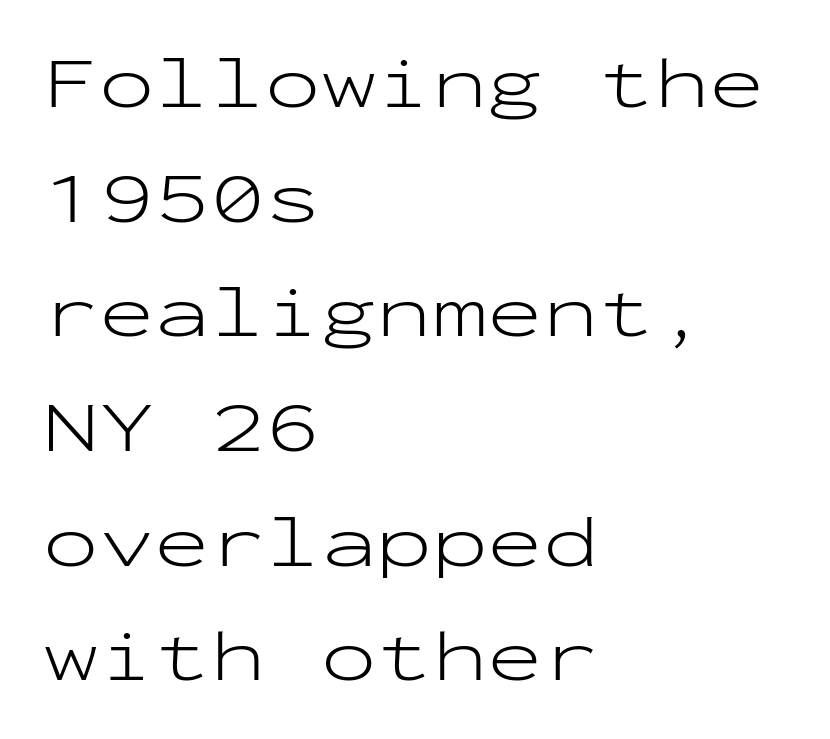
The image shows 74 px light, wide sans-serif type, upright, monospaced; set left-aligned, normal line spacing (1.55x), normal letter spacing, not underlined; low stroke contrast and a medium x-height.
